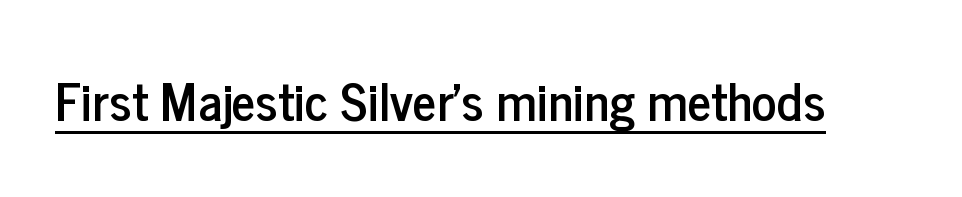
The image shows 52 px condensed sans-serif type, upright; set normal letter spacing, underlined; low stroke contrast and a medium x-height.
